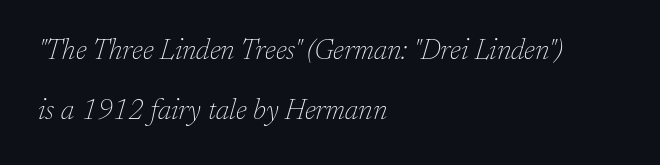
Q: Is the text bold? A: No.
Q: Is the text italic (slanted)? A: Yes, it leans right by about 17 degrees.
Q: Is the typeface a serif or a sans-serif typeface? A: Serif.
Q: Is the text underlined? A: No.
Q: How is the paragraph aligned? A: Left-aligned.
Q: Is the spacing between letters normal or unusually wide? A: Normal.
Q: Is the spacing between lines tight, normal or loose? A: Loose.
Q: Width (condensed, normal, or wide)? A: Normal.
Q: Stroke contrast? A: Low.
Q: x-height? A: Medium.
Q: Monospaced? A: No.
